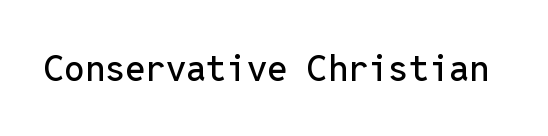
The image shows 36 px sans-serif type, upright, monospaced; set normal letter spacing, not underlined; low stroke contrast and a medium x-height.
